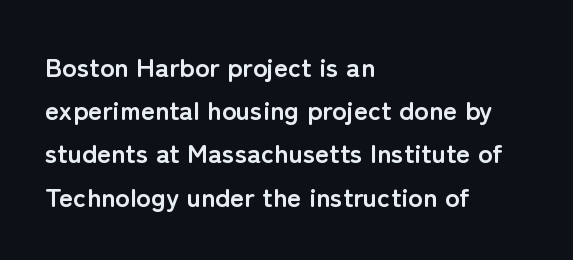
Q: Is the text bold? A: Yes.
Q: Is the text italic (slanted)? A: No, it is upright.
Q: Is the text underlined? A: No.
Q: How is the paragraph aligned? A: Left-aligned.
Q: Is the spacing between letters normal or unusually wide? A: Normal.
Q: Is the spacing between lines tight, normal or loose? A: Normal.
